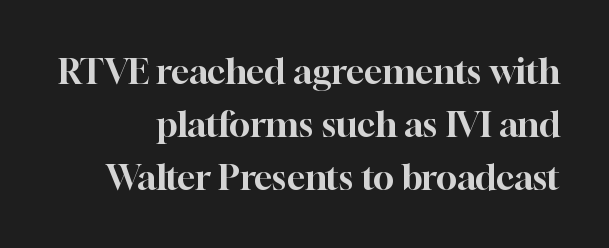
Q: Is the text italic (slanted)? A: No, it is upright.
Q: Is the typeface a serif or a sans-serif typeface? A: Serif.
Q: Is the text underlined? A: No.
Q: Is the spacing between letters normal or unusually wide? A: Normal.
Q: Is the spacing between lines tight, normal or loose? A: Normal.
Q: Width (condensed, normal, or wide)? A: Normal.
Q: Stroke contrast? A: High.
Q: x-height? A: Medium.
Q: Monospaced? A: No.
